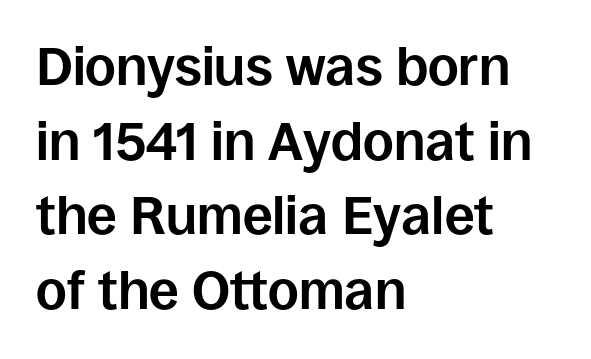
{"serif": "no", "italic": "no", "bold": "yes", "weight": "bold", "width": "normal", "stroke_contrast": "low", "x_height": "large", "monospaced": "no", "underline": "no", "align": "left", "line_spacing": "normal", "line_spacing_ratio": 1.41, "letter_spacing": "normal", "letter_spacing_em": 0.0, "glyph_px": 53}
